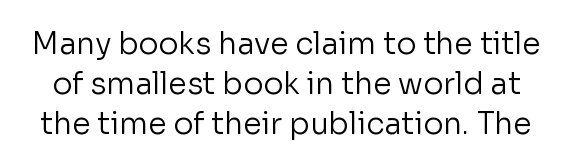
{"serif": "no", "italic": "no", "bold": "no", "weight": "regular", "width": "normal", "stroke_contrast": "low", "x_height": "medium", "monospaced": "no", "underline": "no", "line_spacing": "normal", "line_spacing_ratio": 1.33, "letter_spacing": "normal", "letter_spacing_em": 0.0, "glyph_px": 30}
